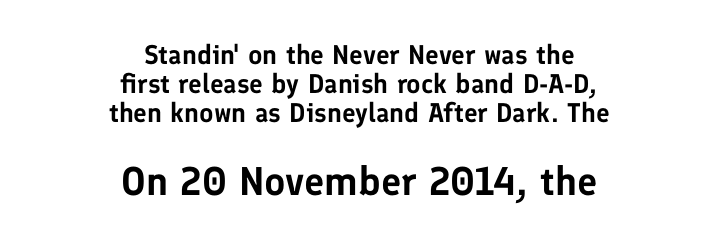
Style check: upright. Larger block? The one below; the one above is distinctly smaller. Whoever set this chose condensed vertical rhythm over breathing room. Tracking here is standard; glyphs follow each other at the usual distance.
